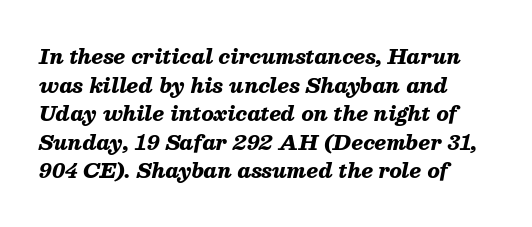
Just letters on the line, the space beneath them empty. The whole block is typeset with a tilt. Stroke thickness is high; the sample reads as a true bold. The face used here is rendered with its standard letterfit. The rows are spaced the way most documents space them.
